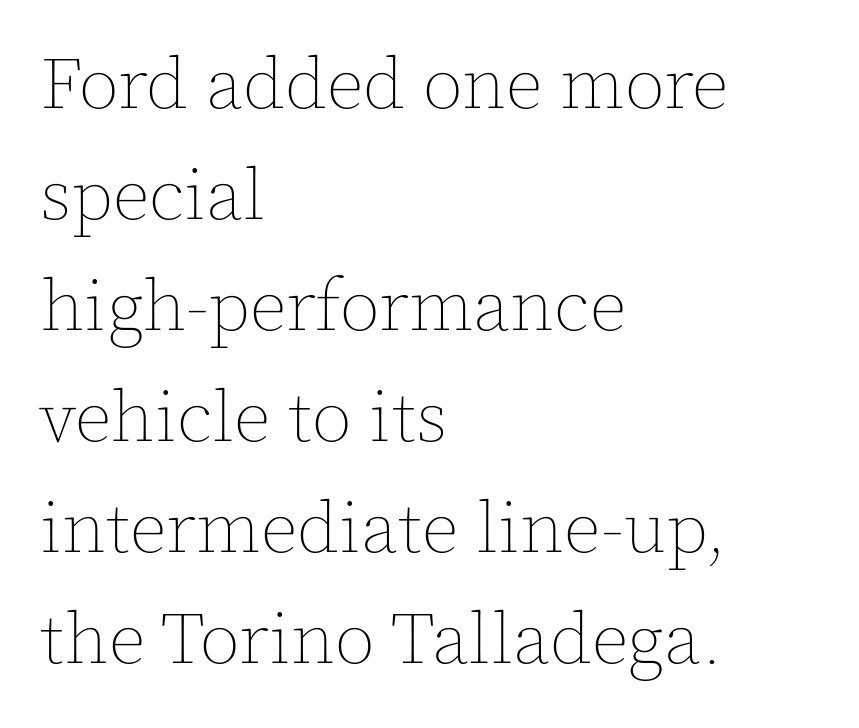
Q: Is the text bold? A: No.
Q: Is the text italic (slanted)? A: No, it is upright.
Q: Is the text underlined? A: No.
Q: How is the paragraph aligned? A: Left-aligned.
Q: Is the spacing between letters normal or unusually wide? A: Normal.
Q: Is the spacing between lines tight, normal or loose? A: Normal.
Q: Width (condensed, normal, or wide)? A: Normal.
Q: x-height? A: Medium.
Q: Monospaced? A: No.
